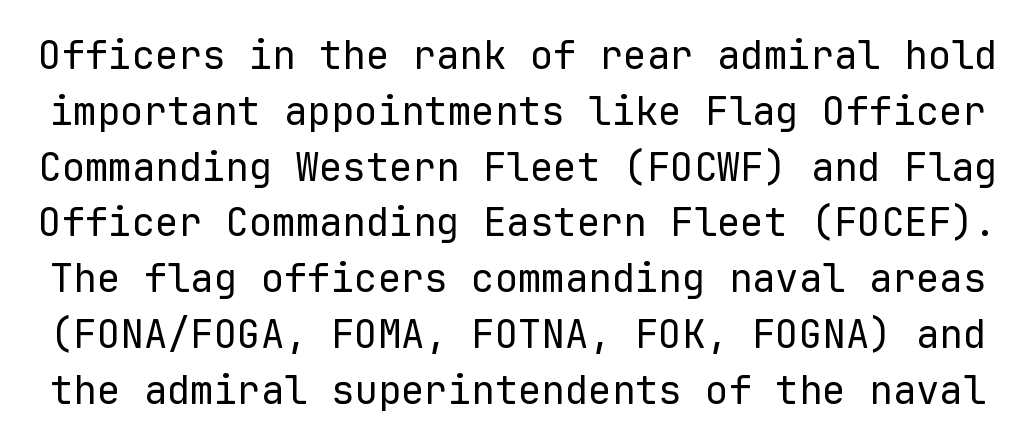
{"serif": "no", "italic": "no", "bold": "no", "weight": "regular", "width": "normal", "stroke_contrast": "low", "x_height": "medium", "monospaced": "yes", "underline": "no", "line_spacing": "normal", "line_spacing_ratio": 1.43, "letter_spacing": "normal", "letter_spacing_em": 0.0, "glyph_px": 39}
